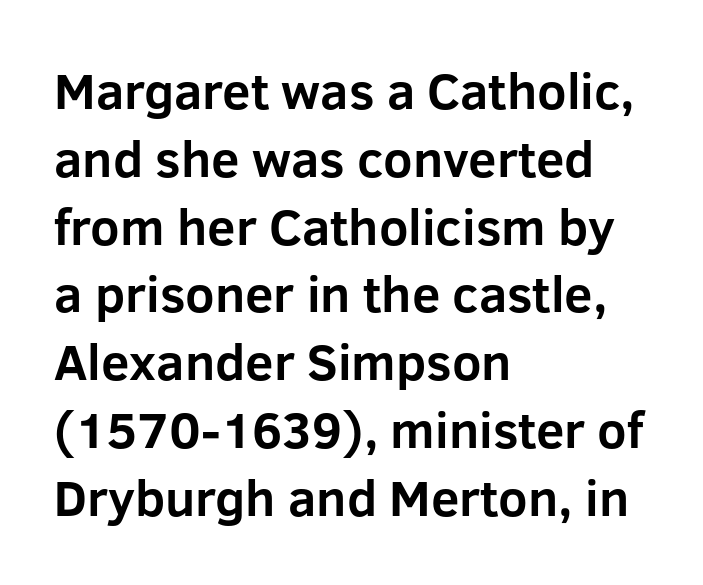
Q: Is the text bold? A: Yes.
Q: Is the text italic (slanted)? A: No, it is upright.
Q: Is the typeface a serif or a sans-serif typeface? A: Sans-serif.
Q: Is the text underlined? A: No.
Q: How is the paragraph aligned? A: Left-aligned.
Q: Is the spacing between letters normal or unusually wide? A: Normal.
Q: Is the spacing between lines tight, normal or loose? A: Normal.
Q: Width (condensed, normal, or wide)? A: Normal.
Q: Stroke contrast? A: Low.
Q: x-height? A: Medium.
Q: Monospaced? A: No.
